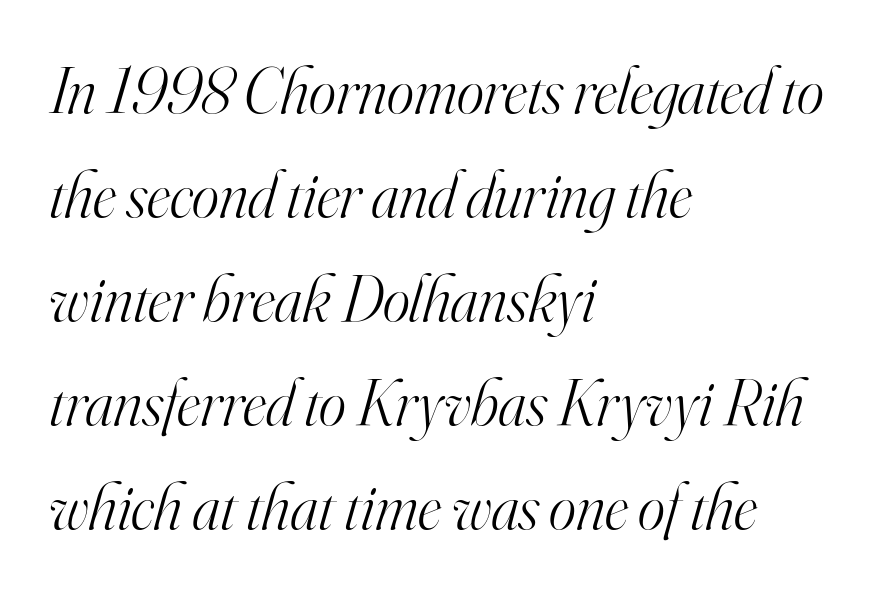
Q: Is the text bold? A: No.
Q: Is the text italic (slanted)? A: Yes, it leans right by about 16 degrees.
Q: Is the typeface a serif or a sans-serif typeface? A: Serif.
Q: Is the text underlined? A: No.
Q: How is the paragraph aligned? A: Left-aligned.
Q: Is the spacing between letters normal or unusually wide? A: Normal.
Q: Is the spacing between lines tight, normal or loose? A: Normal.
Q: Width (condensed, normal, or wide)? A: Normal.
Q: Stroke contrast? A: High.
Q: x-height? A: Small.
Q: Monospaced? A: No.
